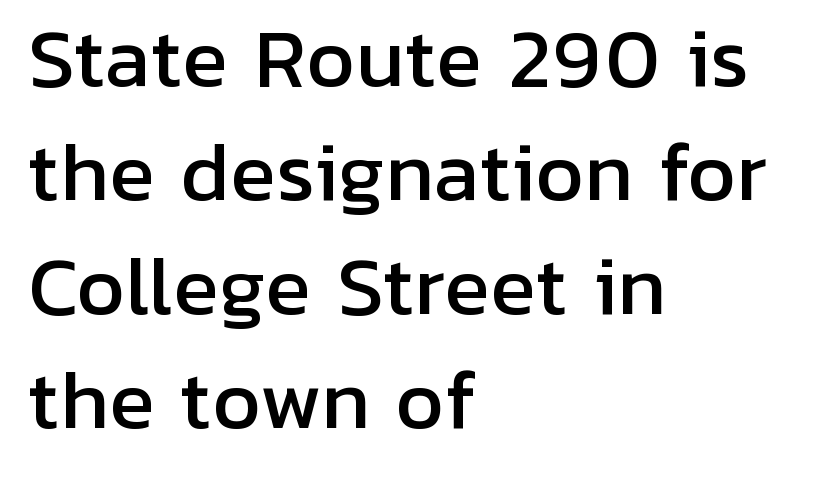
{"serif": "no", "italic": "no", "width": "normal", "stroke_contrast": "low", "x_height": "medium", "monospaced": "no", "underline": "no", "align": "left", "line_spacing": "normal", "line_spacing_ratio": 1.48, "letter_spacing": "normal", "letter_spacing_em": 0.0, "glyph_px": 77}
